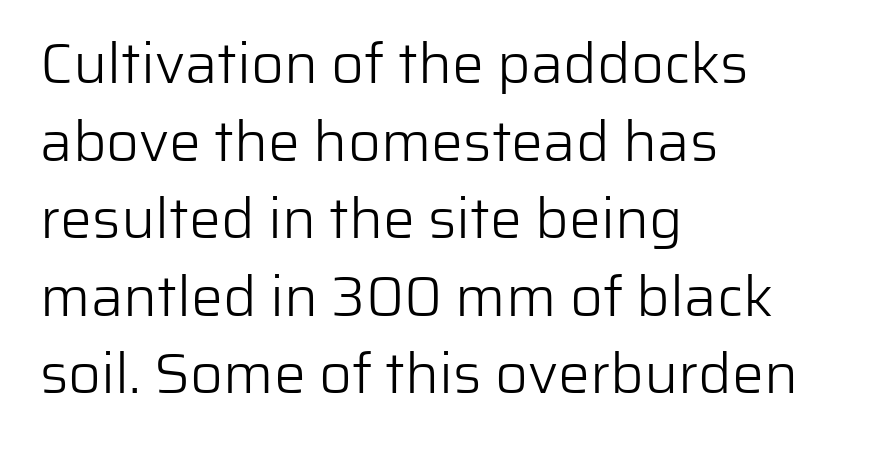
Q: Is the text bold? A: No.
Q: Is the text italic (slanted)? A: No, it is upright.
Q: Is the typeface a serif or a sans-serif typeface? A: Sans-serif.
Q: Is the text underlined? A: No.
Q: How is the paragraph aligned? A: Left-aligned.
Q: Is the spacing between letters normal or unusually wide? A: Normal.
Q: Is the spacing between lines tight, normal or loose? A: Normal.
Q: Width (condensed, normal, or wide)? A: Normal.
Q: Stroke contrast? A: Low.
Q: x-height? A: Medium.
Q: Monospaced? A: No.
